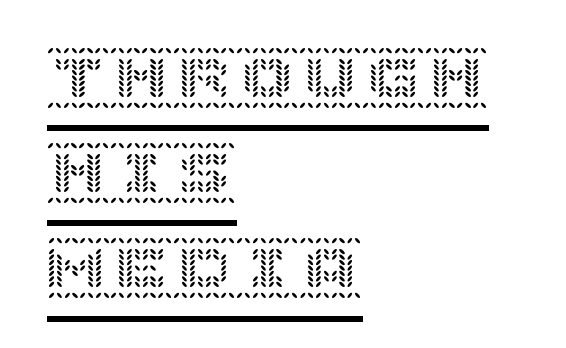
The image shows 63 px text type, upright; set left-aligned, normal line spacing (1.51x), normal letter spacing, underlined; a large x-height.
